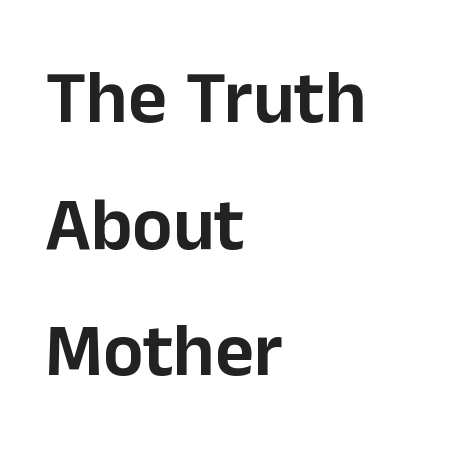
{"serif": "no", "italic": "no", "width": "normal", "stroke_contrast": "low", "x_height": "medium", "monospaced": "no", "underline": "no", "align": "left", "line_spacing": "normal", "line_spacing_ratio": 1.69, "letter_spacing": "normal", "letter_spacing_em": 0.0, "glyph_px": 75}
